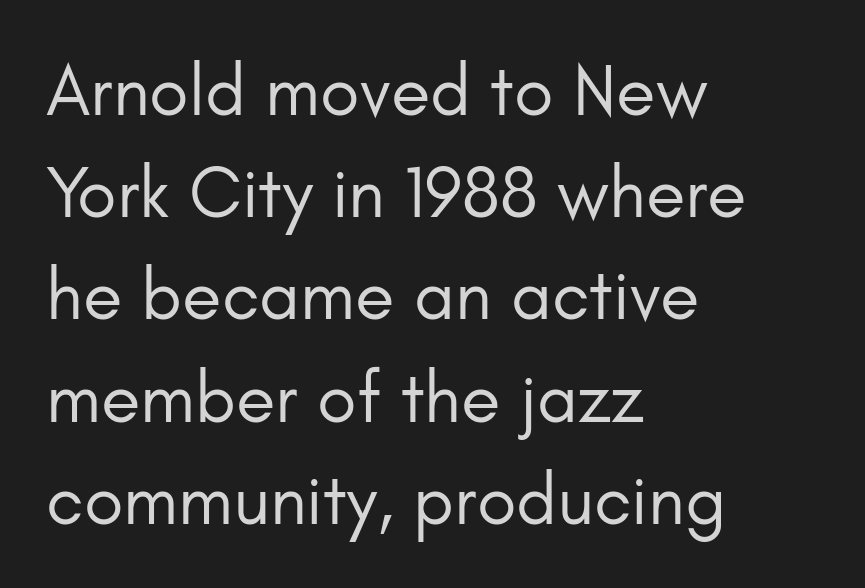
Q: Is the text bold? A: No.
Q: Is the text italic (slanted)? A: No, it is upright.
Q: Is the typeface a serif or a sans-serif typeface? A: Sans-serif.
Q: Is the text underlined? A: No.
Q: How is the paragraph aligned? A: Left-aligned.
Q: Is the spacing between letters normal or unusually wide? A: Normal.
Q: Is the spacing between lines tight, normal or loose? A: Normal.
Q: Width (condensed, normal, or wide)? A: Normal.
Q: Stroke contrast? A: Low.
Q: x-height? A: Small.
Q: Monospaced? A: No.
